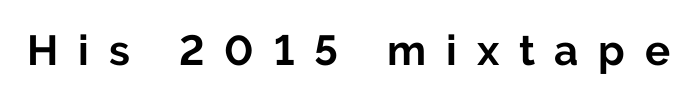
{"serif": "no", "italic": "no", "bold": "yes", "weight": "bold", "width": "normal", "stroke_contrast": "low", "x_height": "medium", "monospaced": "no", "underline": "no", "letter_spacing": "wide", "letter_spacing_em": 0.47, "glyph_px": 42}
